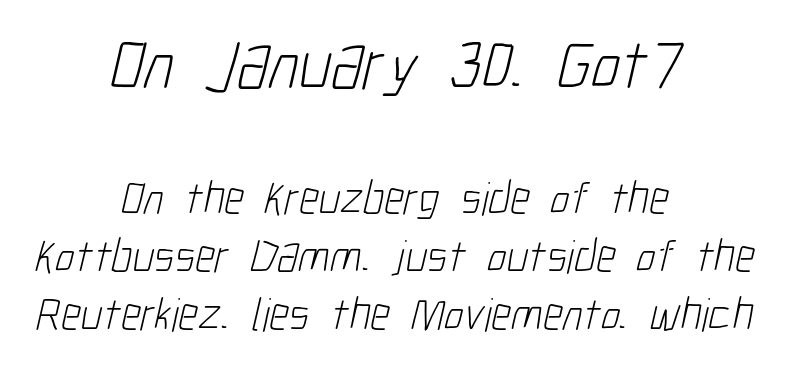
{"serif": "no", "bold": "no", "weight": "light", "width": "condensed", "stroke_contrast": "low", "x_height": "medium", "monospaced": "no", "underline": "no", "align": "center", "line_spacing_ratio": 1.24, "letter_spacing": "normal", "letter_spacing_em": 0.0, "larger_block": "first", "size_ratio": 1.51, "glyph_px": 71}
